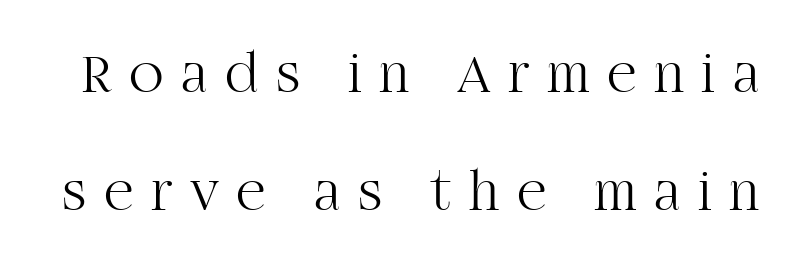
{"serif": "yes", "italic": "no", "bold": "no", "weight": "light", "width": "normal", "stroke_contrast": "high", "x_height": "large", "monospaced": "no", "underline": "no", "line_spacing": "loose", "line_spacing_ratio": 2.07, "letter_spacing": "wide", "letter_spacing_em": 0.31, "glyph_px": 57}
